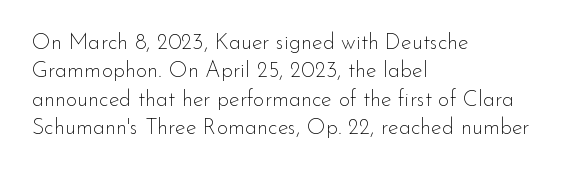
Q: Is the text bold? A: No.
Q: Is the text italic (slanted)? A: No, it is upright.
Q: Is the text underlined? A: No.
Q: How is the paragraph aligned? A: Left-aligned.
Q: Is the spacing between letters normal or unusually wide? A: Normal.
Q: Is the spacing between lines tight, normal or loose? A: Normal.
